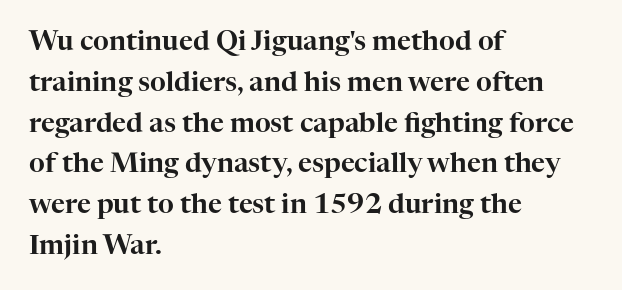
Q: Is the text italic (slanted)? A: No, it is upright.
Q: Is the text underlined? A: No.
Q: How is the paragraph aligned? A: Left-aligned.
Q: Is the spacing between letters normal or unusually wide? A: Normal.
Q: Is the spacing between lines tight, normal or loose? A: Normal.
